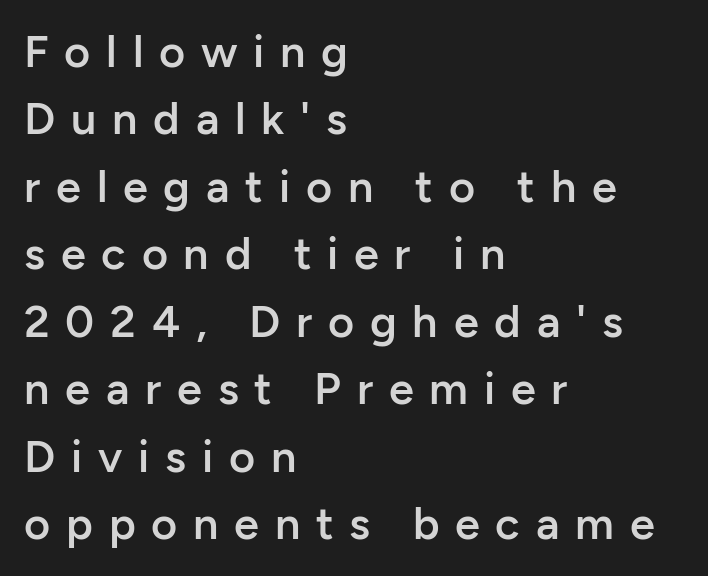
{"serif": "no", "italic": "no", "bold": "semi", "weight": "semibold", "width": "normal", "stroke_contrast": "low", "x_height": "medium", "monospaced": "no", "underline": "no", "align": "left", "line_spacing": "normal", "line_spacing_ratio": 1.5, "letter_spacing": "wide", "letter_spacing_em": 0.35, "glyph_px": 45}
